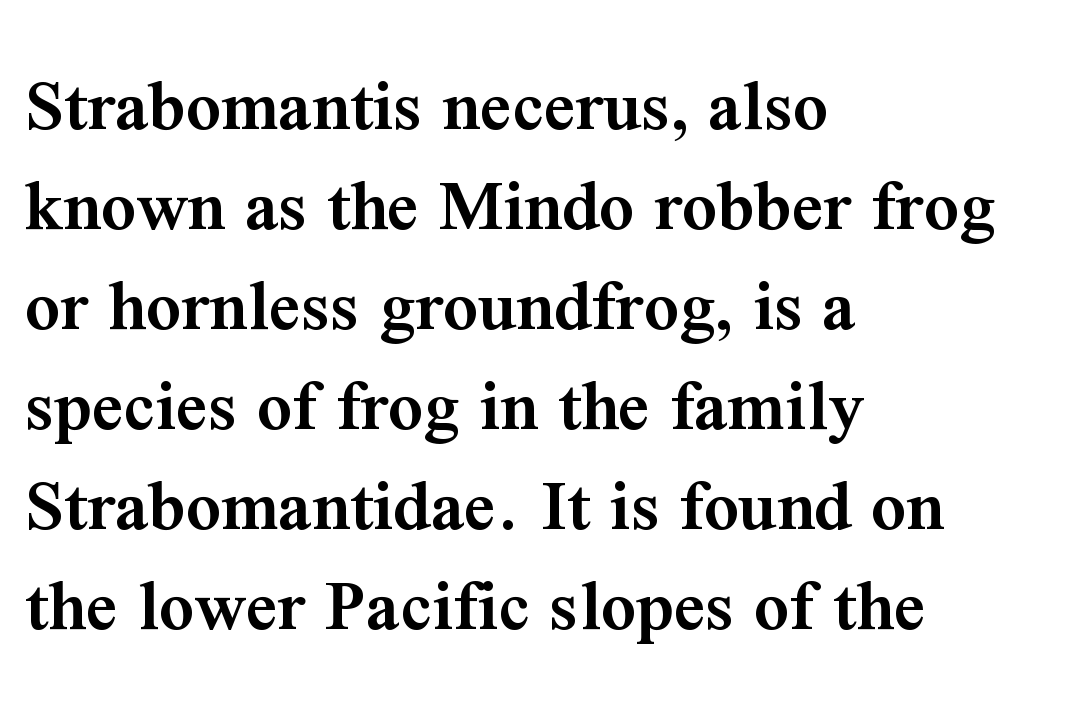
{"serif": "yes", "italic": "no", "bold": "semi", "weight": "semibold", "width": "normal", "stroke_contrast": "medium", "x_height": "medium", "monospaced": "no", "underline": "no", "align": "left", "line_spacing": "normal", "line_spacing_ratio": 1.3, "letter_spacing": "normal", "letter_spacing_em": 0.0, "glyph_px": 77}
